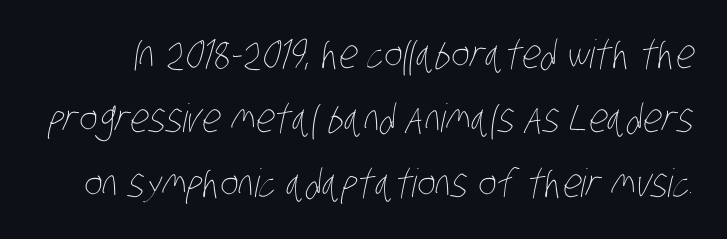
This sample has the flowing, uneven cadence of proportional lettering. Weight: in the light-to-regular range. The vertical gap from one line to the next is medium. Glyph-to-glyph distance matches everyday printed text. Has an underline been added? It has not.
